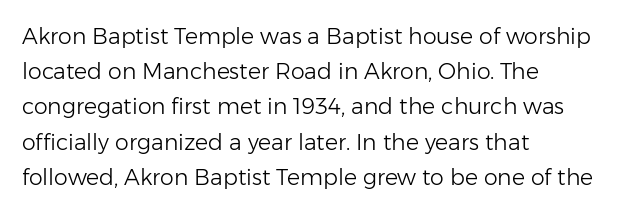
{"italic": "no", "bold": "no", "underline": "no", "align": "left", "line_spacing": "normal", "line_spacing_ratio": 1.6, "letter_spacing": "normal", "letter_spacing_em": 0.0, "glyph_px": 22}
